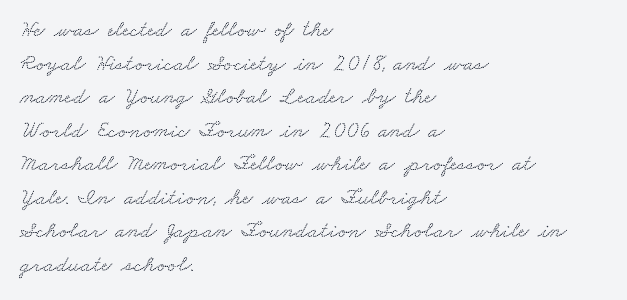
Q: Is the text underlined? A: No.
Q: How is the paragraph aligned? A: Left-aligned.
Q: Is the spacing between letters normal or unusually wide? A: Normal.
Q: Is the spacing between lines tight, normal or loose? A: Normal.
